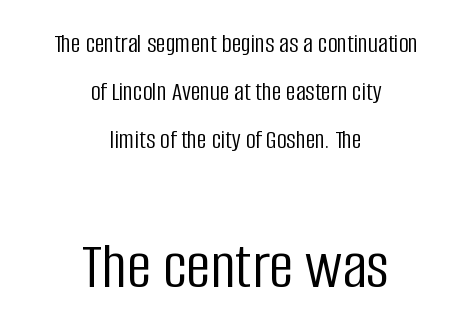
The image shows 68 px light, condensed sans-serif type, upright; set centered, line spacing 1.77x, normal letter spacing, not underlined; the second (bottom) block is 2.52x larger; low stroke contrast and a large x-height.
